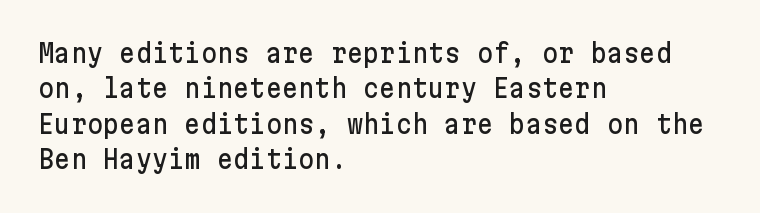
Q: Is the text italic (slanted)? A: No, it is upright.
Q: Is the text underlined? A: No.
Q: How is the paragraph aligned? A: Left-aligned.
Q: Is the spacing between letters normal or unusually wide? A: Normal.
Q: Is the spacing between lines tight, normal or loose? A: Normal.
